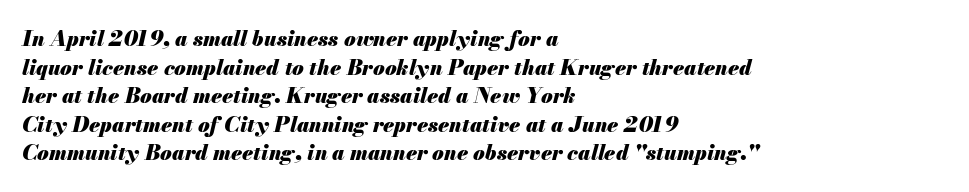
Q: Is the text bold? A: Yes.
Q: Is the text italic (slanted)? A: Yes, it leans right by about 13 degrees.
Q: Is the text underlined? A: No.
Q: How is the paragraph aligned? A: Left-aligned.
Q: Is the spacing between letters normal or unusually wide? A: Normal.
Q: Is the spacing between lines tight, normal or loose? A: Normal.
